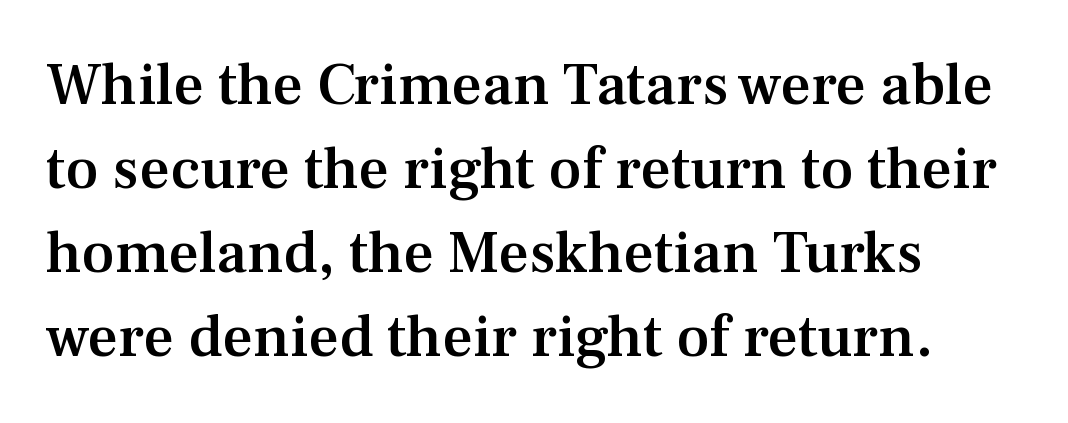
Alignment: flush left. The axis of the letterforms is exactly vertical. Nobody touched the tracking dial on this one. You can tell from the footed stems that serif type was used. Honestly, the row spacing looks completely unremarkable.
